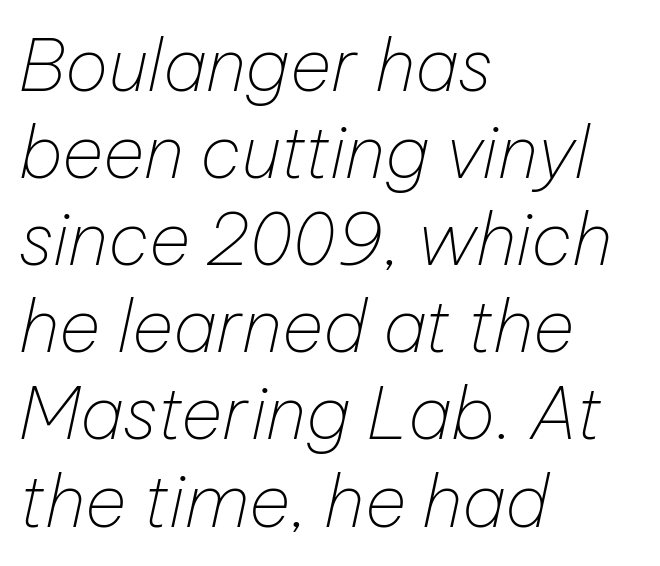
The image shows 72 px thin type, italic (leaning right); set left-aligned, line spacing 1.21x, normal letter spacing, not underlined; low stroke contrast and a medium x-height.
